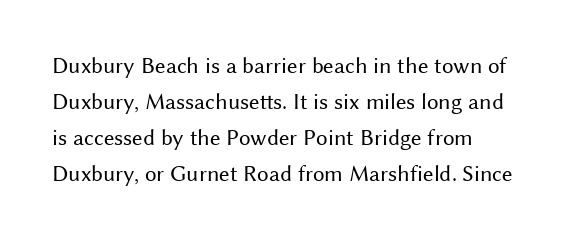
The image shows 23 px text type, upright; set left-aligned, normal line spacing (1.56x), normal letter spacing, not underlined.
